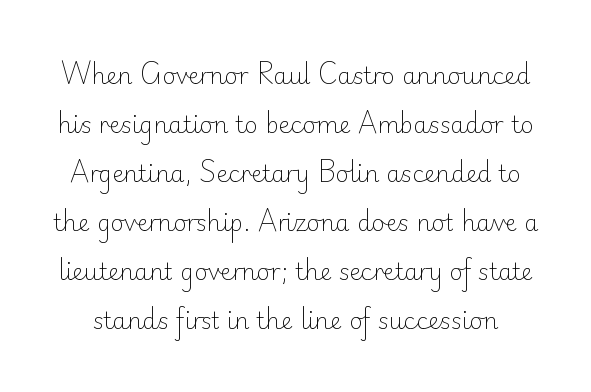
Q: Is the text bold? A: No.
Q: Is the text italic (slanted)? A: No, it is upright.
Q: Is the text underlined? A: No.
Q: Is the spacing between letters normal or unusually wide? A: Normal.
Q: Is the spacing between lines tight, normal or loose? A: Loose.
